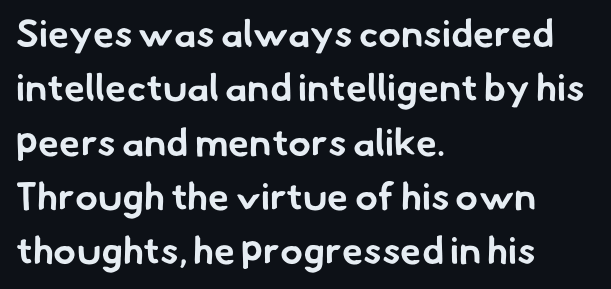
Descenders are the only things crossing below the line. A sans-serif font was chosen for this passage. Caption: standard tracking, unaltered. Line spacing here is normal. Character widths vary here, with narrow letters taking less room than wide ones.
